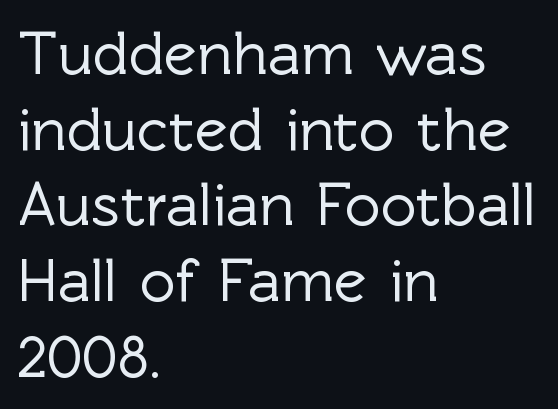
In terms of letterform style, serifs are entirely absent. Proportional: the letters do not fall into vertical columns. This rendering features lettering with no underline. The lettering holds an erect, upright posture throughout.
